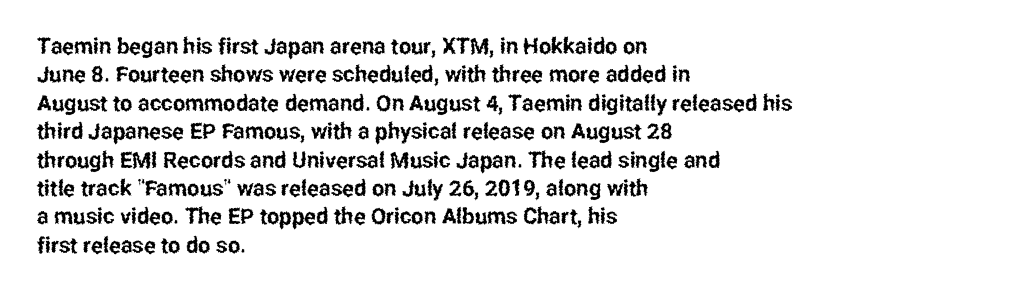
Q: Is the text italic (slanted)? A: No, it is upright.
Q: Is the text underlined? A: No.
Q: How is the paragraph aligned? A: Left-aligned.
Q: Is the spacing between letters normal or unusually wide? A: Normal.
Q: Is the spacing between lines tight, normal or loose? A: Normal.
